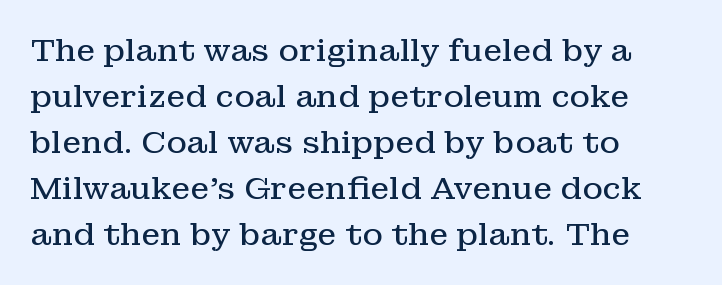
The image shows 31 px regular-weight serif type, upright; set left-aligned, normal line spacing (1.48x), normal letter spacing, not underlined; low stroke contrast and a medium x-height.
